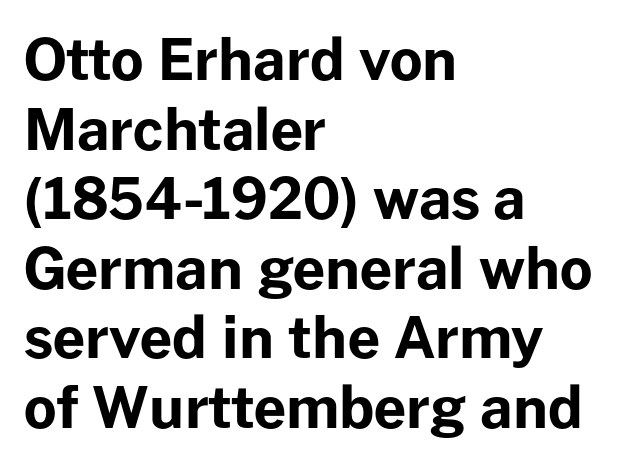
The image shows 57 px bold sans-serif type, upright; set left-aligned, line spacing 1.22x, normal letter spacing, not underlined; low stroke contrast and a medium x-height.
